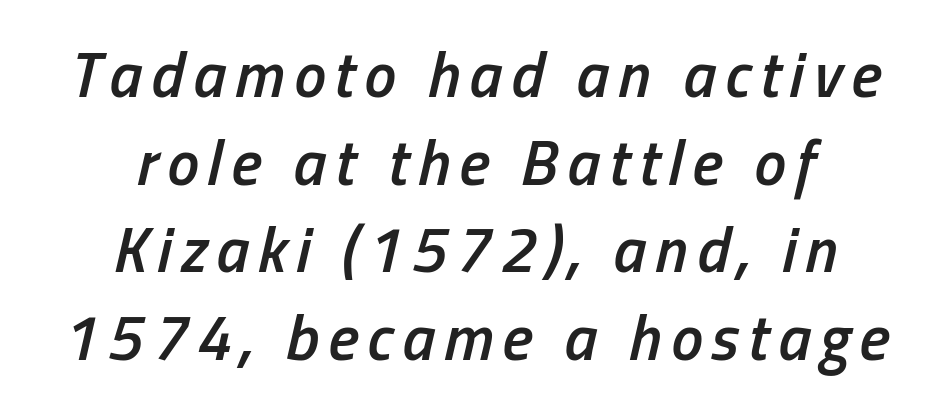
The image shows 64 px semibold, condensed type, italic (leaning right); set centered, normal line spacing (1.37x), not underlined; low stroke contrast and a medium x-height.
